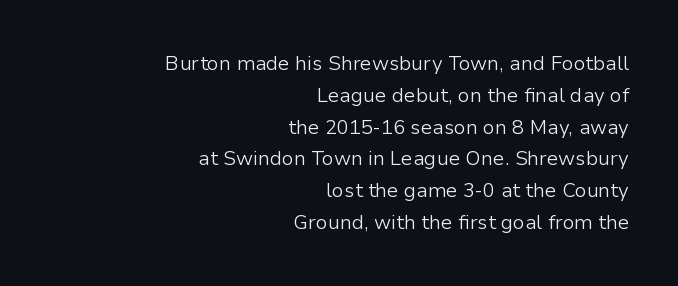
The image shows 20 px text type, upright; set right-aligned, normal line spacing (1.59x), normal letter spacing, not underlined.
